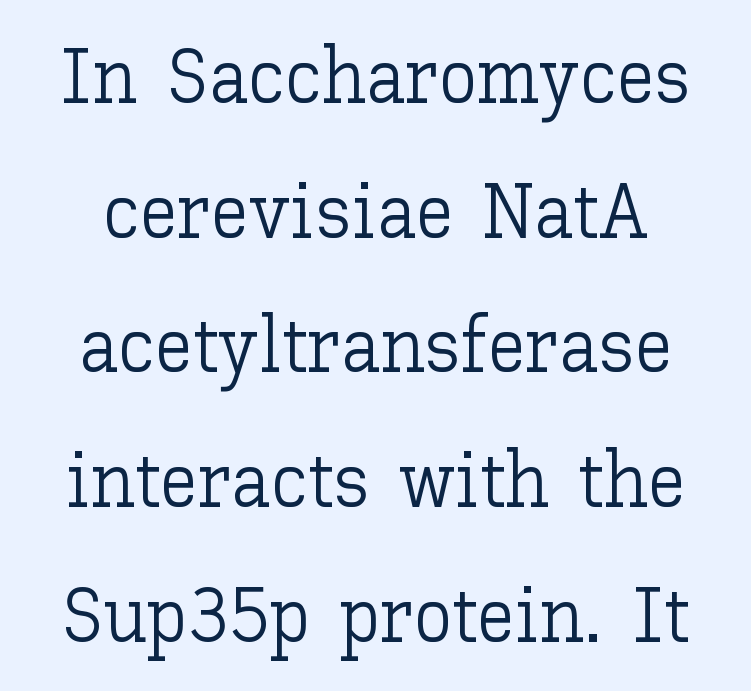
Q: Is the text bold? A: No.
Q: Is the text italic (slanted)? A: No, it is upright.
Q: Is the text underlined? A: No.
Q: Is the spacing between letters normal or unusually wide? A: Normal.
Q: Width (condensed, normal, or wide)? A: Normal.
Q: Stroke contrast? A: Low.
Q: x-height? A: Medium.
Q: Monospaced? A: No.
